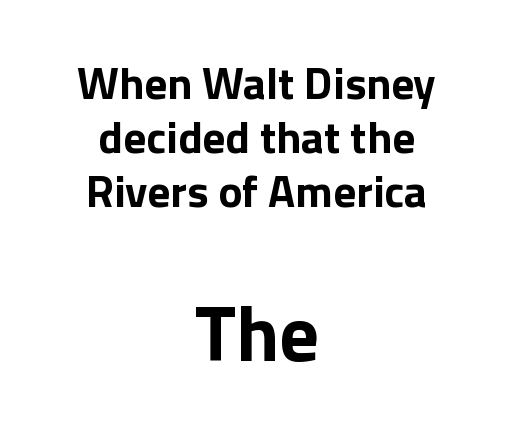
A typesetter would call this proportional, since set widths differ per character. Strong, thick strokes mark this as bold type. Teacher's note: observe the equal gaps on both sides — that is centered alignment. Standard letterfit; no display-style spreading of the glyphs. Look at the glyph heights: the lower group is clearly the bigger setting.
